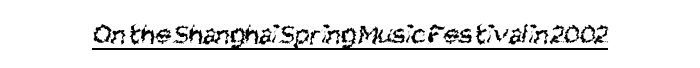
The image shows 29 px regular-weight, condensed sans-serif type; set normal letter spacing, underlined; medium stroke contrast and a large x-height.
